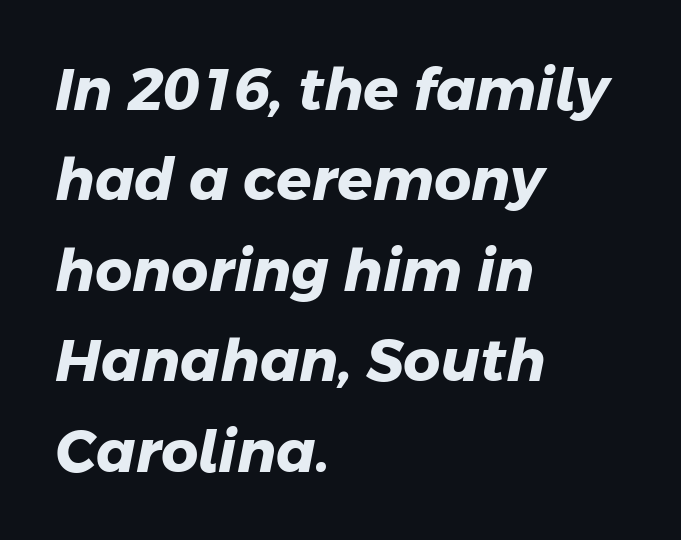
{"serif": "no", "bold": "yes", "weight": "heavy", "width": "normal", "stroke_contrast": "low", "x_height": "medium", "monospaced": "no", "underline": "no", "align": "left", "line_spacing": "normal", "line_spacing_ratio": 1.56, "letter_spacing": "normal", "letter_spacing_em": 0.0, "glyph_px": 58}
